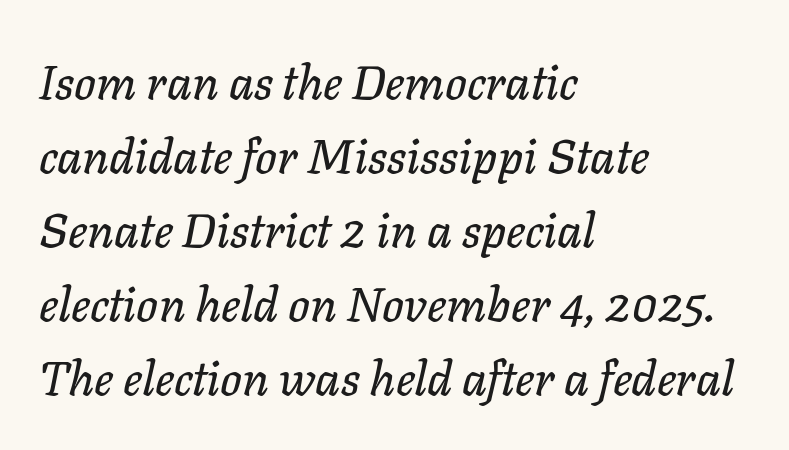
Q: Is the text italic (slanted)? A: Yes, it leans right by about 11 degrees.
Q: Is the text underlined? A: No.
Q: How is the paragraph aligned? A: Left-aligned.
Q: Is the spacing between letters normal or unusually wide? A: Normal.
Q: Is the spacing between lines tight, normal or loose? A: Normal.
Q: Width (condensed, normal, or wide)? A: Normal.
Q: Stroke contrast? A: Low.
Q: x-height? A: Medium.
Q: Monospaced? A: No.
